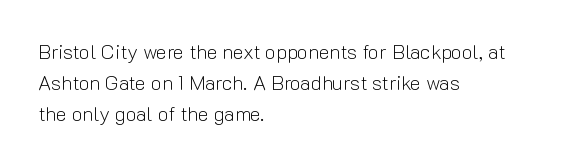
Between one letter and the next there's only the usual sliver of space. Letters rest on an invisible, unmarked baseline. Does the copy run flush right? No — it runs flush left. Nothing heavy about these letters — not bold at all.
